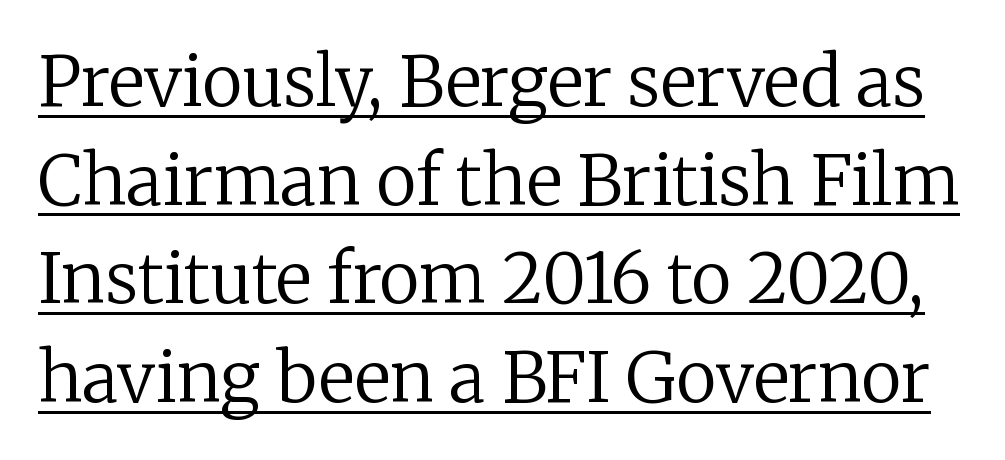
The image shows 69 px regular-weight serif type, upright; set normal line spacing (1.43x), normal letter spacing, underlined; low stroke contrast and a medium x-height.
